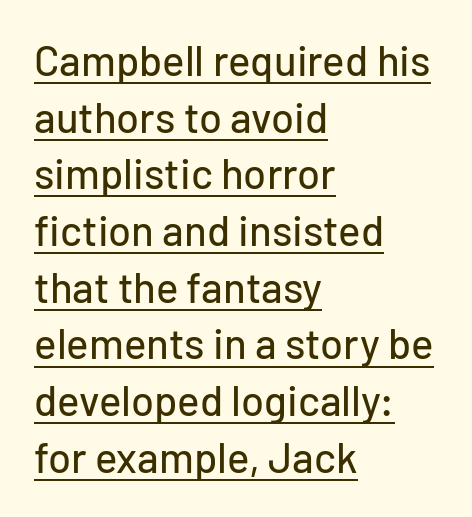
Q: Is the text italic (slanted)? A: No, it is upright.
Q: Is the typeface a serif or a sans-serif typeface? A: Sans-serif.
Q: Is the text underlined? A: Yes.
Q: How is the paragraph aligned? A: Left-aligned.
Q: Is the spacing between letters normal or unusually wide? A: Normal.
Q: Is the spacing between lines tight, normal or loose? A: Normal.
Q: Width (condensed, normal, or wide)? A: Normal.
Q: Stroke contrast? A: Low.
Q: x-height? A: Medium.
Q: Monospaced? A: No.
